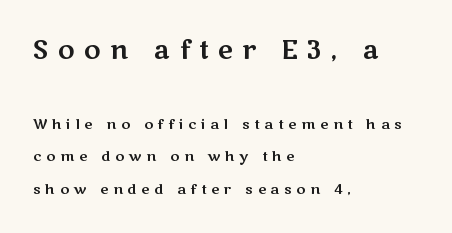
The image shows 26 px text type, upright; set left-aligned, loose line spacing (2.34x), unusually wide letter spacing (+0.34 em), not underlined; the first (top) block is 1.86x larger.
